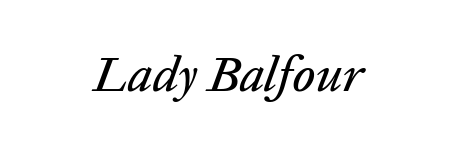
{"italic": "yes", "lean": "right", "slant_degrees": 20, "width": "normal", "stroke_contrast": "low", "x_height": "medium", "monospaced": "no", "underline": "no", "letter_spacing": "normal", "letter_spacing_em": 0.0, "glyph_px": 50}
